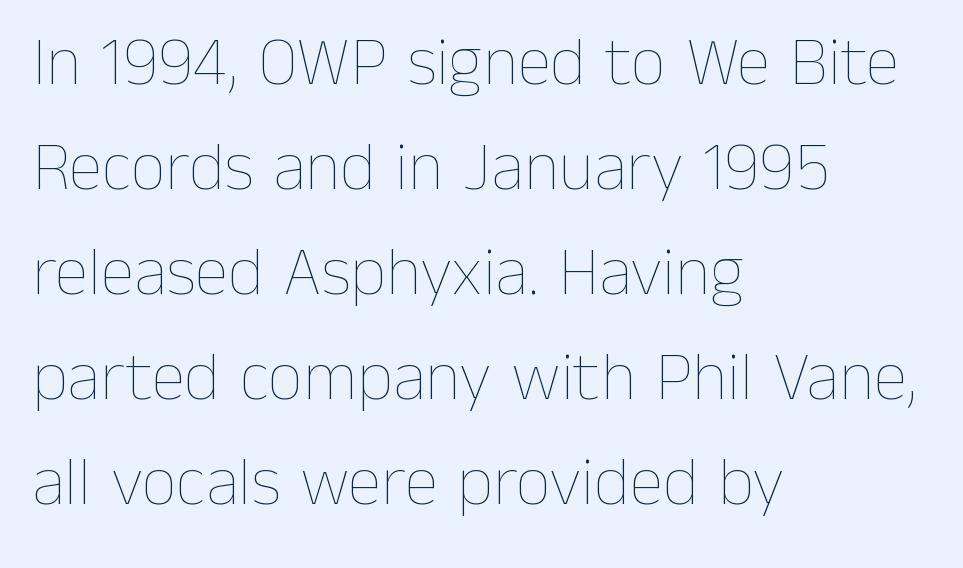
Caption: face not bold, strokes unweighted. A typesetter would call this leading conventional body-copy spacing. The passage shown is typed in a proportional face where columns would drift. Ascenders rise straight up at ninety degrees. Tracking here is standard; glyphs follow each other at the usual distance. Line beginnings align vertically; line endings do not.
